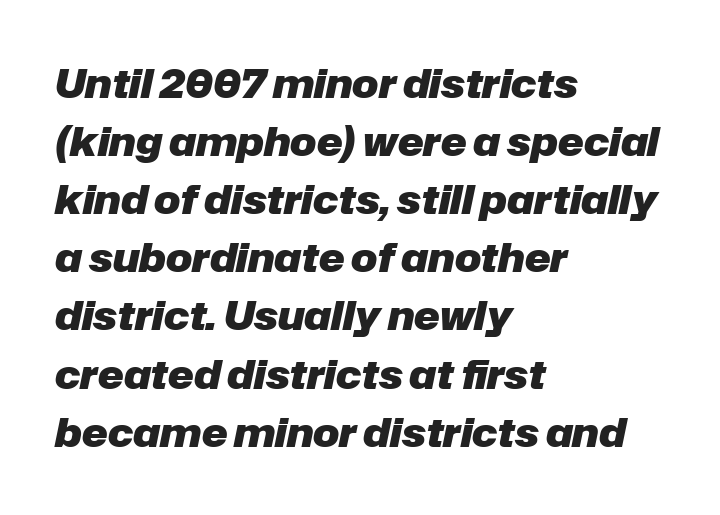
Q: Is the text bold? A: Yes.
Q: Is the text italic (slanted)? A: Yes, it leans right by about 12 degrees.
Q: Is the text underlined? A: No.
Q: How is the paragraph aligned? A: Left-aligned.
Q: Is the spacing between letters normal or unusually wide? A: Normal.
Q: Is the spacing between lines tight, normal or loose? A: Normal.
Q: Width (condensed, normal, or wide)? A: Normal.
Q: Stroke contrast? A: Low.
Q: x-height? A: Medium.
Q: Monospaced? A: No.
